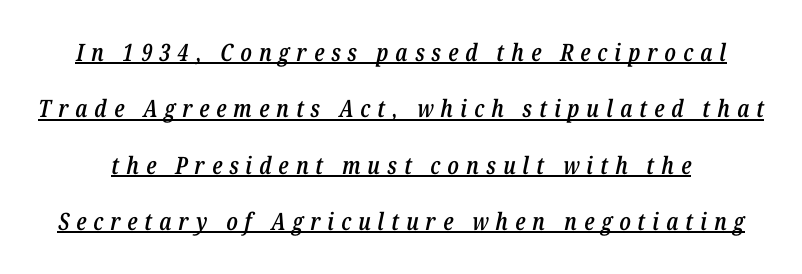
{"italic": "yes", "lean": "right", "slant_degrees": 12, "bold": "semi", "underline": "yes", "line_spacing": "loose", "line_spacing_ratio": 2.35, "letter_spacing": "wide", "letter_spacing_em": 0.29, "glyph_px": 24}
